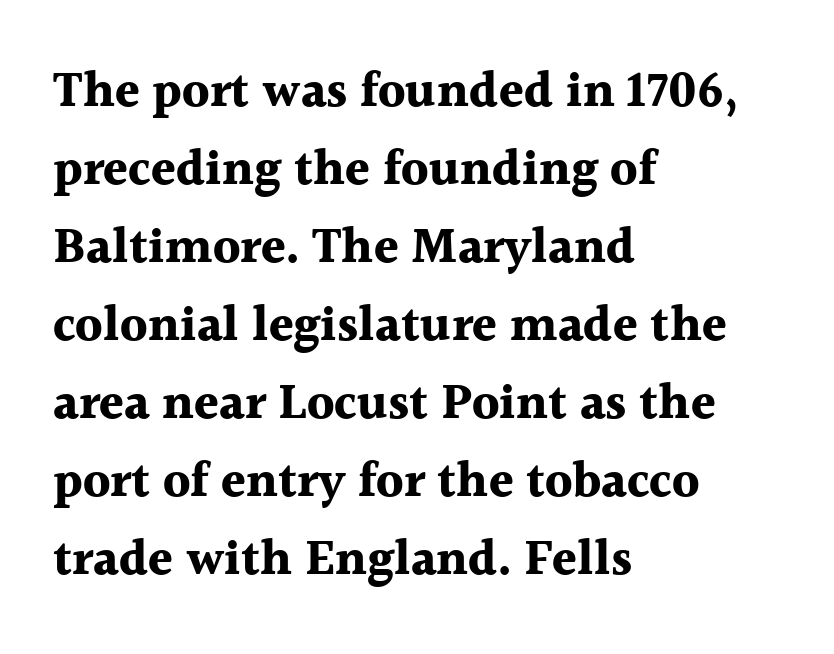
{"serif": "yes", "italic": "no", "bold": "yes", "weight": "bold", "width": "normal", "x_height": "medium", "monospaced": "no", "underline": "no", "align": "left", "line_spacing": "normal", "line_spacing_ratio": 1.56, "letter_spacing": "normal", "letter_spacing_em": 0.0, "glyph_px": 50}
